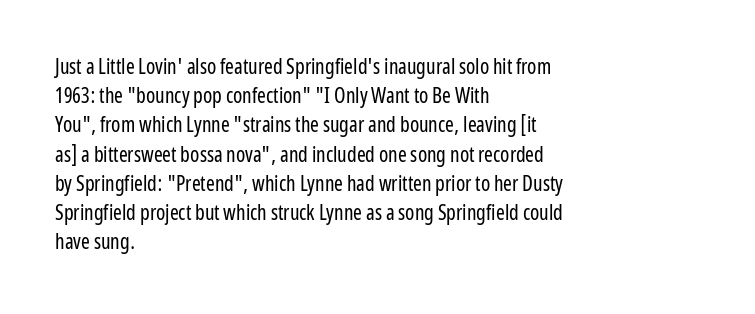
The image shows 21 px text type, upright; set left-aligned, normal line spacing (1.39x), normal letter spacing, not underlined.
